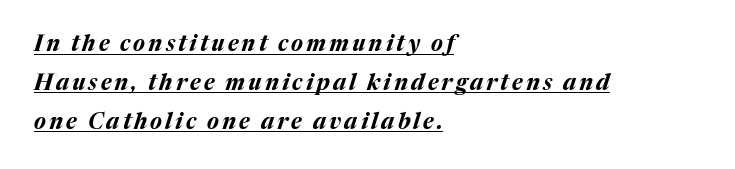
{"italic": "yes", "lean": "right", "slant_degrees": 17, "bold": "yes", "underline": "yes", "align": "left", "line_spacing_ratio": 1.77, "glyph_px": 22}
